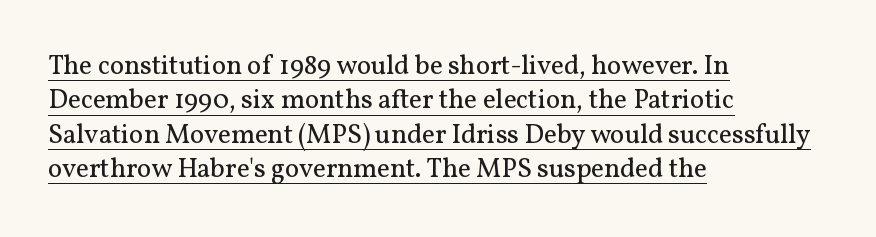
Q: Is the text bold? A: No.
Q: Is the text italic (slanted)? A: No, it is upright.
Q: Is the text underlined? A: Yes.
Q: How is the paragraph aligned? A: Left-aligned.
Q: Is the spacing between letters normal or unusually wide? A: Normal.
Q: Is the spacing between lines tight, normal or loose? A: Normal.
